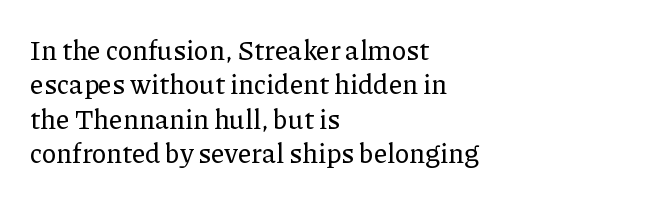
Q: Is the text italic (slanted)? A: No, it is upright.
Q: Is the text underlined? A: No.
Q: How is the paragraph aligned? A: Left-aligned.
Q: Is the spacing between letters normal or unusually wide? A: Normal.
Q: Is the spacing between lines tight, normal or loose? A: Normal.
